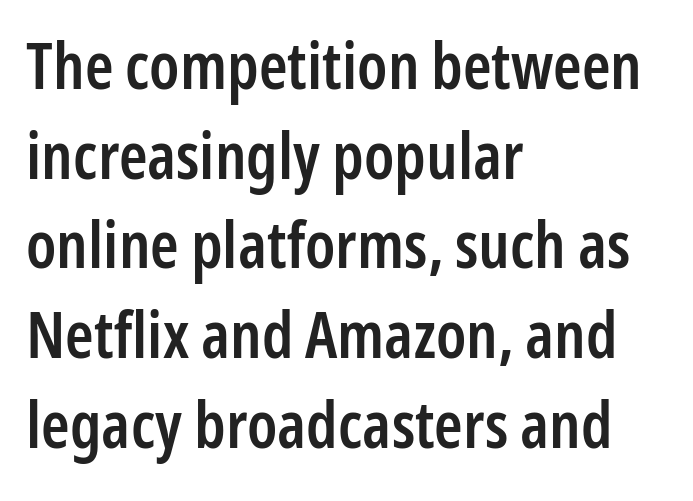
{"serif": "no", "italic": "no", "bold": "semi", "weight": "semibold", "width": "condensed", "stroke_contrast": "low", "x_height": "medium", "monospaced": "no", "underline": "no", "align": "left", "line_spacing": "normal", "line_spacing_ratio": 1.38, "letter_spacing": "normal", "letter_spacing_em": 0.0, "glyph_px": 65}
